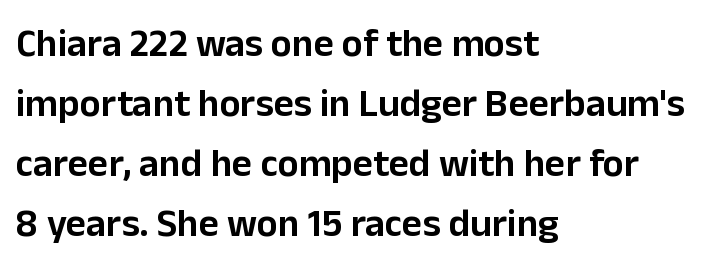
Q: Is the text italic (slanted)? A: No, it is upright.
Q: Is the typeface a serif or a sans-serif typeface? A: Sans-serif.
Q: Is the text underlined? A: No.
Q: How is the paragraph aligned? A: Left-aligned.
Q: Is the spacing between letters normal or unusually wide? A: Normal.
Q: Is the spacing between lines tight, normal or loose? A: Normal.
Q: Width (condensed, normal, or wide)? A: Normal.
Q: Stroke contrast? A: Low.
Q: x-height? A: Medium.
Q: Monospaced? A: No.
